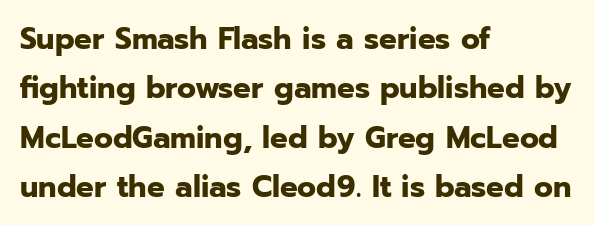
{"serif": "no", "italic": "no", "bold": "yes", "weight": "bold", "width": "normal", "stroke_contrast": "low", "x_height": "medium", "monospaced": "no", "underline": "no", "align": "left", "line_spacing": "normal", "line_spacing_ratio": 1.59, "letter_spacing": "normal", "letter_spacing_em": 0.0, "glyph_px": 31}
